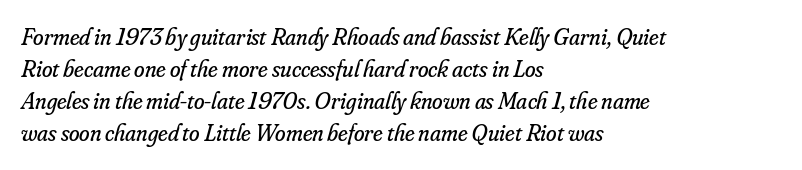
Q: Is the text bold? A: No.
Q: Is the text italic (slanted)? A: Yes, it leans right by about 16 degrees.
Q: Is the text underlined? A: No.
Q: How is the paragraph aligned? A: Left-aligned.
Q: Is the spacing between letters normal or unusually wide? A: Normal.
Q: Is the spacing between lines tight, normal or loose? A: Normal.
